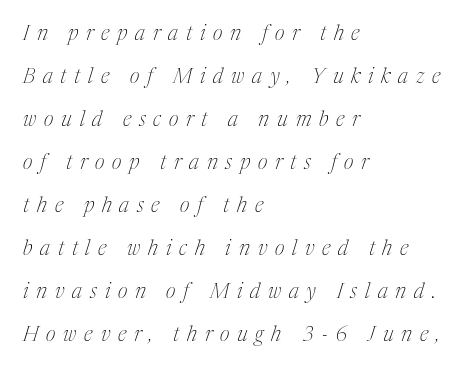
Q: Is the text bold? A: No.
Q: Is the text italic (slanted)? A: Yes, it leans right by about 17 degrees.
Q: Is the text underlined? A: No.
Q: How is the paragraph aligned? A: Left-aligned.
Q: Is the spacing between letters normal or unusually wide? A: Unusually wide.
Q: Is the spacing between lines tight, normal or loose? A: Loose.
